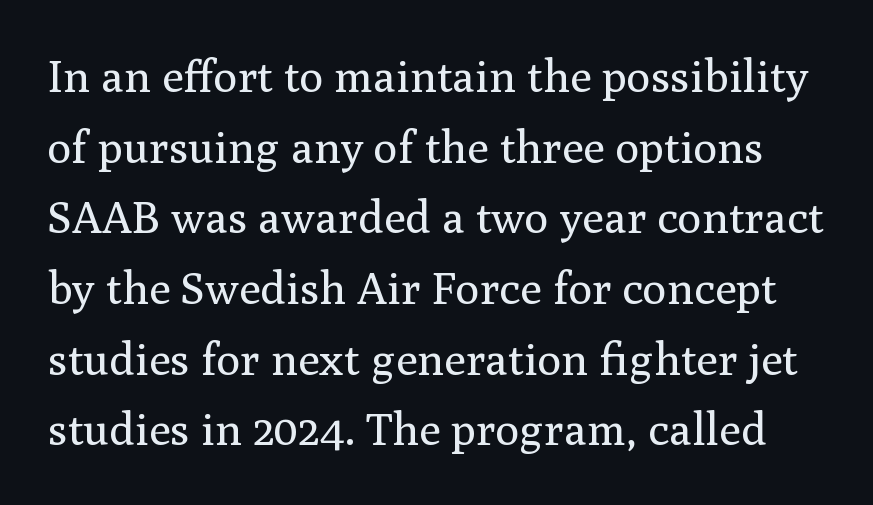
The letterforms sit at book weight or below. Successive baselines arrive at the customary interval. The passage shown is typed in a proportional face where columns would drift. Observe the serifs anchoring each vertical stroke in this sample. The tracking reads as untouched default to a designer's eye.
